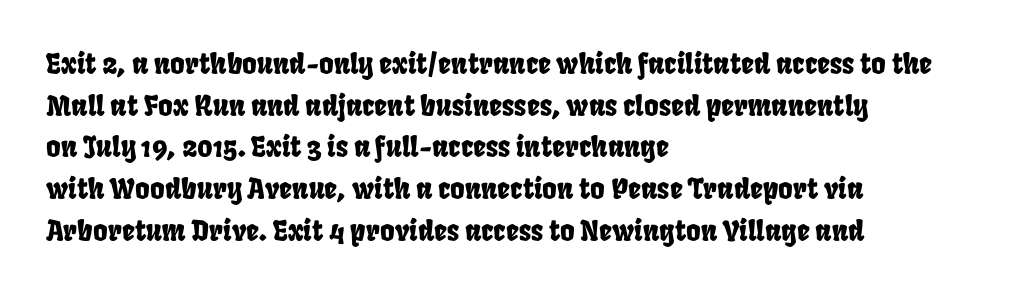
Nobody drew a line under any word here. Caption: standard tracking, unaltered. The lines are quadded left. Think of a printed novel: that variable character pitch is what you see here.
